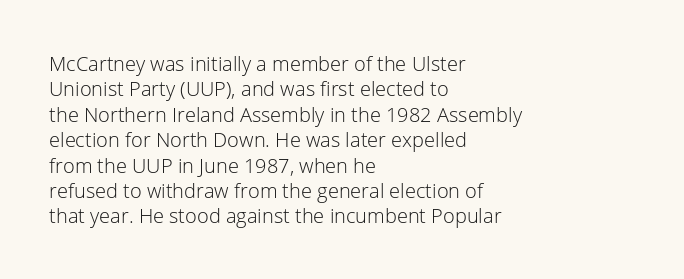
The rows are spaced the way most documents space them. Weight: in the light-to-regular range. Each word holds together tightly as a unit, with standard inter-letter gaps. Nobody drew a line under any word here.
